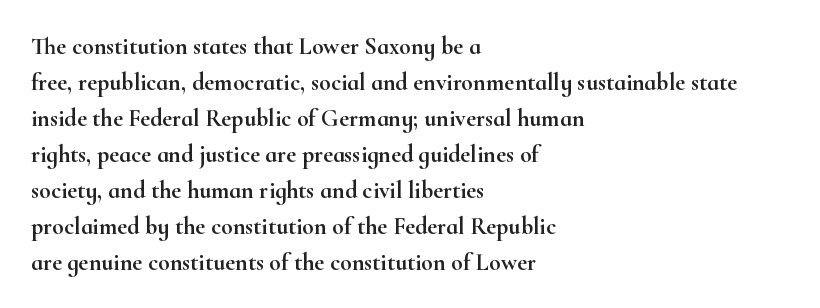
Q: Is the text italic (slanted)? A: No, it is upright.
Q: Is the text underlined? A: No.
Q: How is the paragraph aligned? A: Left-aligned.
Q: Is the spacing between letters normal or unusually wide? A: Normal.
Q: Is the spacing between lines tight, normal or loose? A: Normal.
